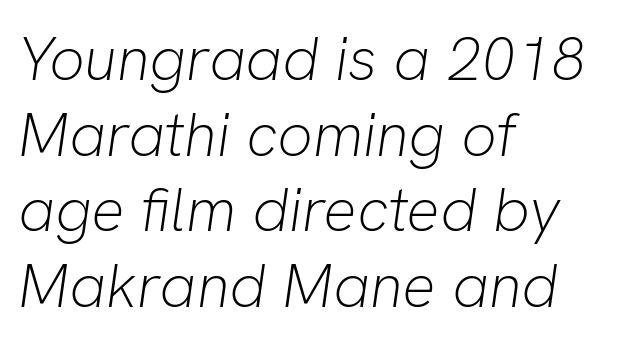
Q: Is the text bold? A: No.
Q: Is the text italic (slanted)? A: Yes, it leans right by about 8 degrees.
Q: Is the text underlined? A: No.
Q: How is the paragraph aligned? A: Left-aligned.
Q: Is the spacing between letters normal or unusually wide? A: Normal.
Q: Width (condensed, normal, or wide)? A: Normal.
Q: Stroke contrast? A: Low.
Q: x-height? A: Medium.
Q: Monospaced? A: No.
